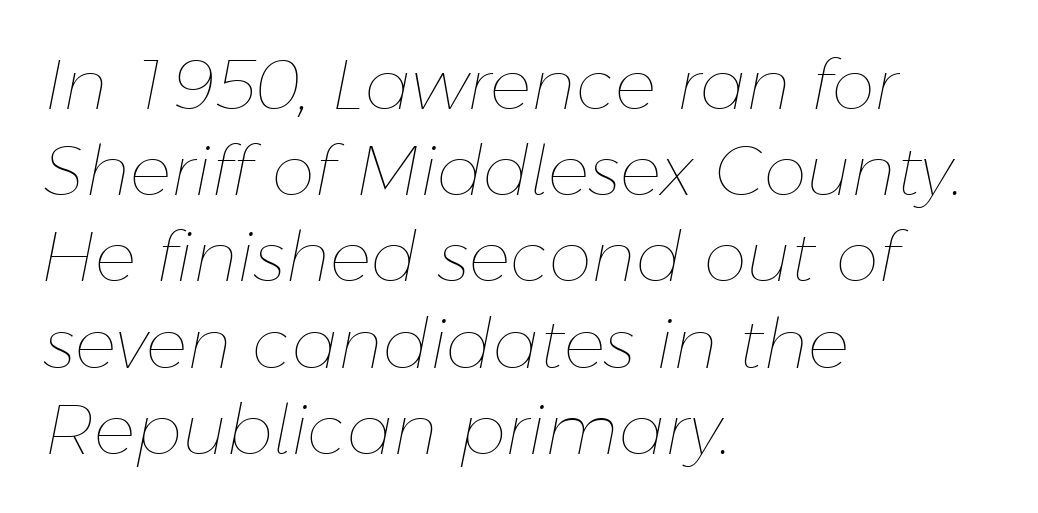
The image shows 69 px thin type, italic (leaning right); set left-aligned, normal line spacing (1.25x), normal letter spacing, not underlined; low stroke contrast and a medium x-height.
